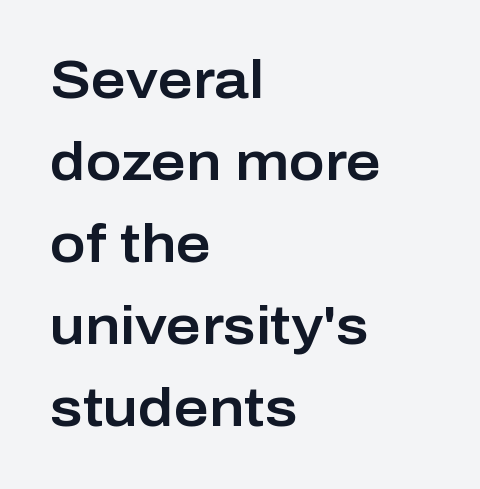
The image shows 54 px sans-serif type, upright; set left-aligned, normal line spacing (1.52x), normal letter spacing, not underlined; low stroke contrast and a medium x-height.
